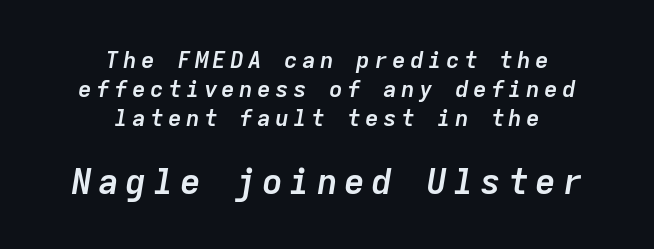
{"italic": "yes", "lean": "right", "slant_degrees": 9, "bold": "yes", "weight": "semibold", "width": "normal", "stroke_contrast": "low", "x_height": "medium", "monospaced": "yes", "underline": "no", "align": "center", "line_spacing": "normal", "line_spacing_ratio": 1.26, "larger_block": "second", "size_ratio": 1.52, "glyph_px": 35}
